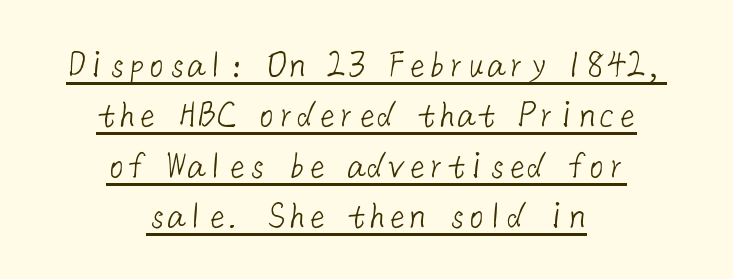
The image shows 40 px light sans-serif type; set centered, normal line spacing (1.26x), normal letter spacing, underlined; low stroke contrast and a medium x-height.
